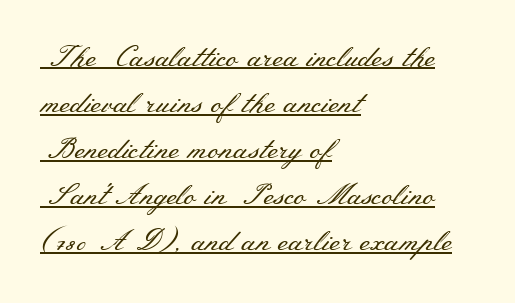
Notice how descenders clear the ascenders below comfortably — that's standard leading. These lines are rendered in a variable-pitch font. Classification — serif. The passage shown has conventional tracking throughout.
